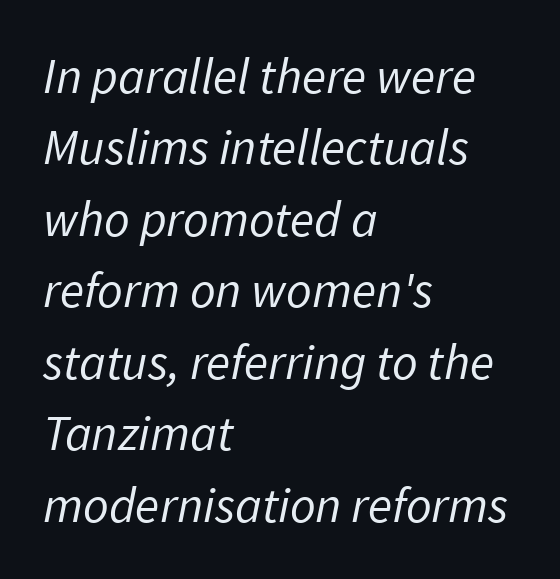
Q: Is the text bold? A: No.
Q: Is the typeface a serif or a sans-serif typeface? A: Sans-serif.
Q: Is the text underlined? A: No.
Q: How is the paragraph aligned? A: Left-aligned.
Q: Is the spacing between letters normal or unusually wide? A: Normal.
Q: Is the spacing between lines tight, normal or loose? A: Normal.
Q: Width (condensed, normal, or wide)? A: Normal.
Q: Stroke contrast? A: Low.
Q: x-height? A: Medium.
Q: Monospaced? A: No.
